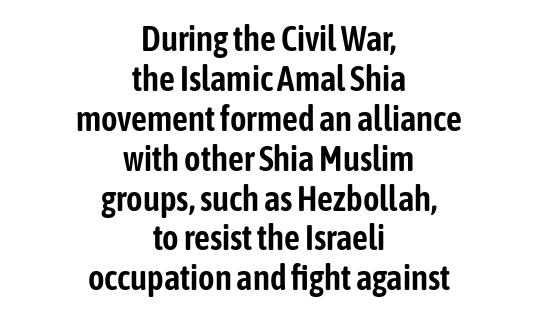
Casual observation: everything's sitting right in the middle. Look at the bottom of the vertical strokes: they stop flat, with no serifs. These lines keep a tight, regular rhythm from letter to letter. This is roman type, the default non-slanted kind. Each new line begins almost immediately beneath the previous one. Type without underlining.
